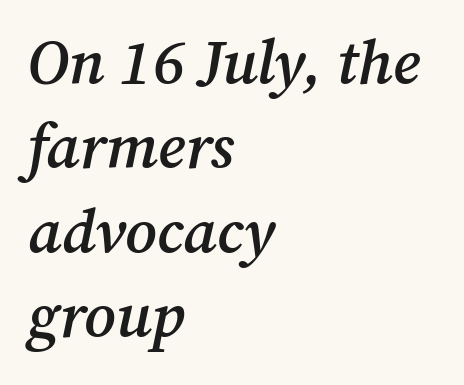
Think of a printed novel: that variable character pitch is what you see here. Which margin do the lines hug? The left one — the right edge is uneven. Yep, those are serifs on the letters. Nothing unusual about the tracking: characters are spaced as the font intends.
